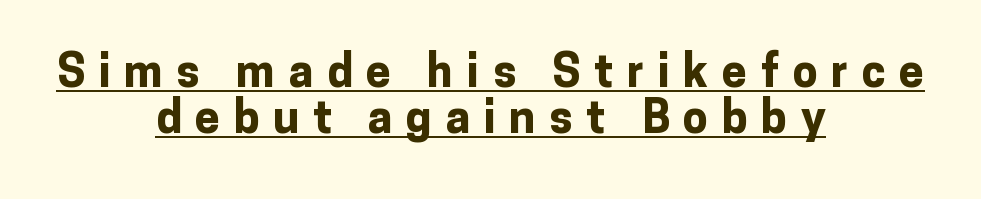
{"serif": "no", "italic": "no", "bold": "yes", "weight": "bold", "width": "normal", "stroke_contrast": "low", "x_height": "medium", "monospaced": "no", "underline": "yes", "align": "center", "line_spacing": "tight", "line_spacing_ratio": 1.03, "letter_spacing": "wide", "letter_spacing_em": 0.3, "glyph_px": 45}
